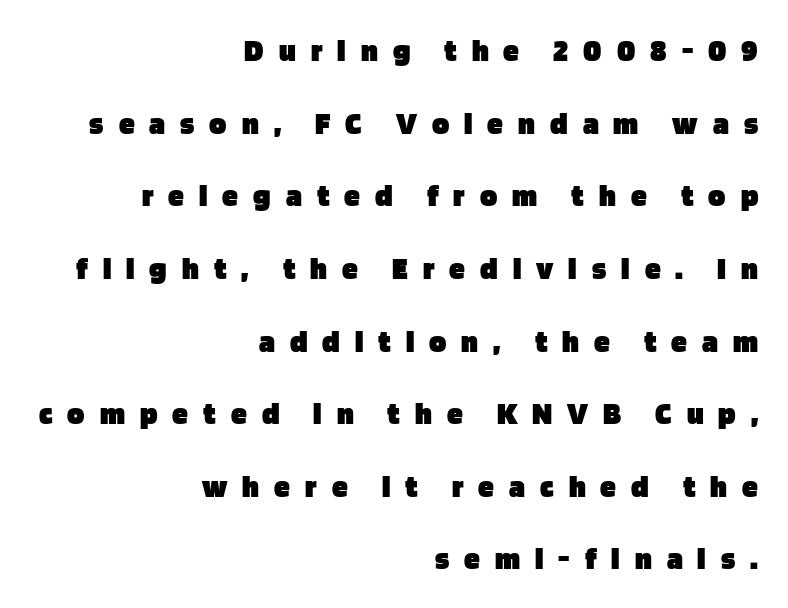
Style check: upright. The tracking jumps out immediately: characters are airy and widely separated. Is this a sans? Yes — the strokes have no serifs. How heavy is the stroke? Heavy — this is a bold. Each letter keeps its own natural width here, so spacing adapts to shape.
